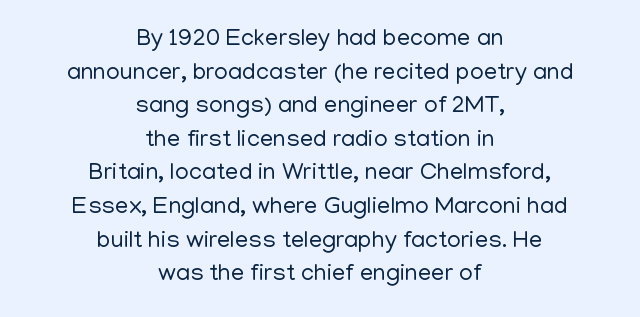
This sample uses an upright cut, with every glyph sitting square on the baseline. The characters are drawn with everyday or finer stroke widths. This sample is center-justified, so both line endings float freely. In terms of letterspacing, this is plain default setting.
